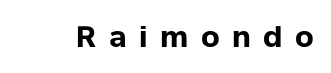
Q: Is the text bold? A: Yes.
Q: Is the text italic (slanted)? A: No, it is upright.
Q: Is the typeface a serif or a sans-serif typeface? A: Sans-serif.
Q: Is the text underlined? A: No.
Q: Is the spacing between letters normal or unusually wide? A: Unusually wide.
Q: Width (condensed, normal, or wide)? A: Normal.
Q: Stroke contrast? A: Low.
Q: x-height? A: Medium.
Q: Monospaced? A: No.
